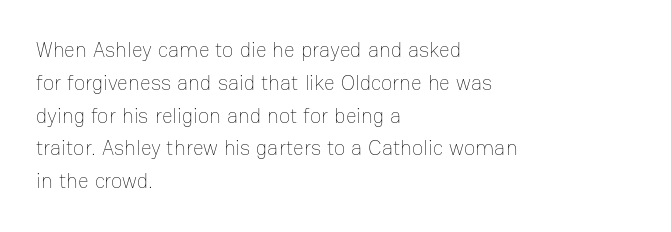
{"italic": "no", "bold": "no", "underline": "no", "align": "left", "line_spacing": "normal", "line_spacing_ratio": 1.56, "letter_spacing": "normal", "letter_spacing_em": 0.0, "glyph_px": 21}
